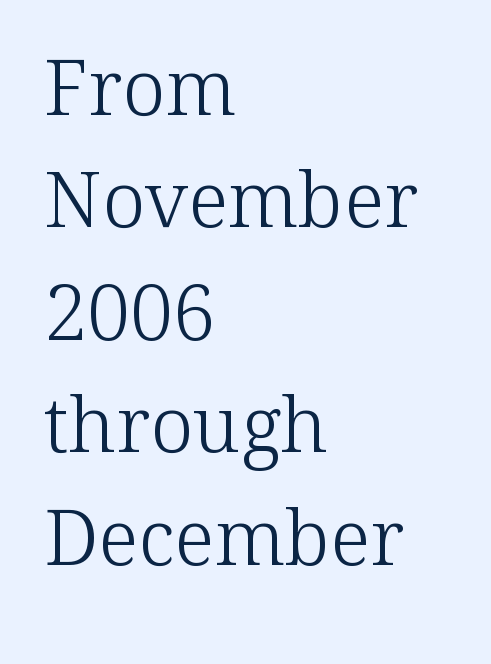
{"serif": "yes", "italic": "no", "bold": "no", "weight": "light", "width": "normal", "stroke_contrast": "low", "x_height": "medium", "monospaced": "no", "underline": "no", "align": "left", "line_spacing": "normal", "line_spacing_ratio": 1.46, "letter_spacing": "normal", "letter_spacing_em": 0.0, "glyph_px": 77}
